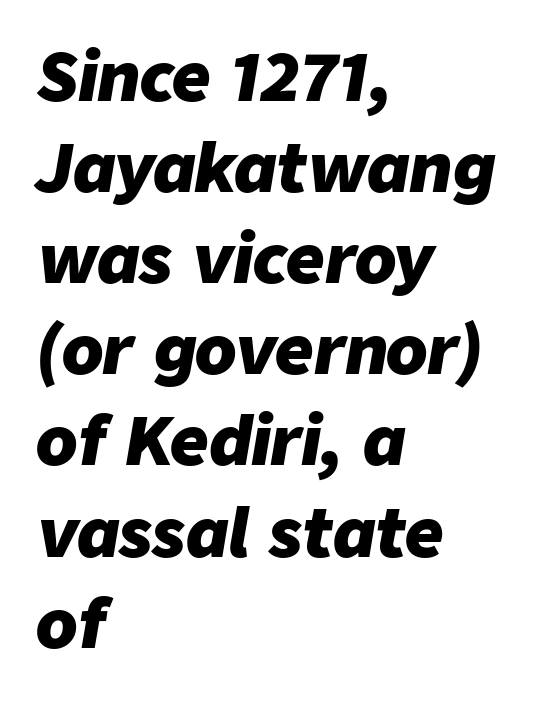
The image shows 67 px heavy type, italic (leaning right); set left-aligned, normal line spacing (1.36x), normal letter spacing, not underlined; low stroke contrast and a medium x-height.
